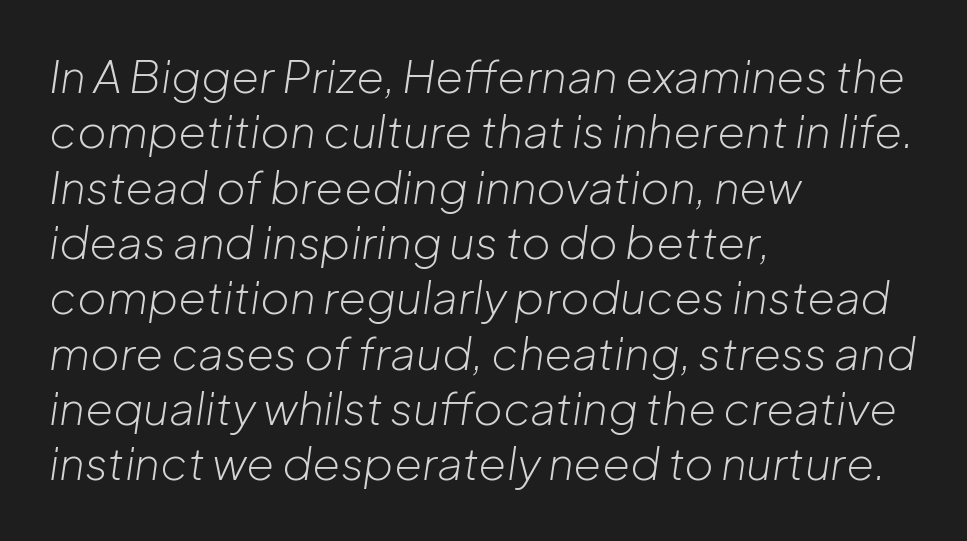
{"italic": "yes", "lean": "right", "slant_degrees": 8, "bold": "no", "weight": "light", "width": "normal", "stroke_contrast": "low", "x_height": "medium", "monospaced": "no", "underline": "no", "align": "left", "line_spacing_ratio": 1.23, "letter_spacing": "normal", "letter_spacing_em": 0.0, "glyph_px": 45}
